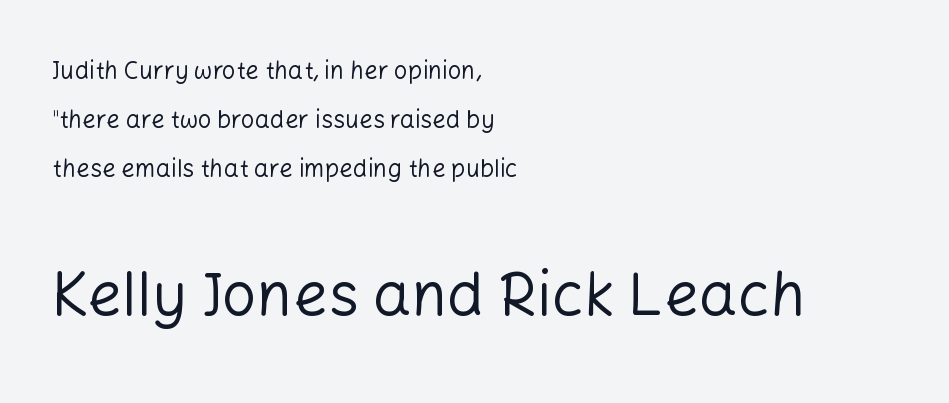
The image shows 61 px regular-weight sans-serif type, upright; set left-aligned, loose line spacing (2.05x), normal letter spacing, not underlined; the second (bottom) block is 2.54x larger; low stroke contrast and a medium x-height.
